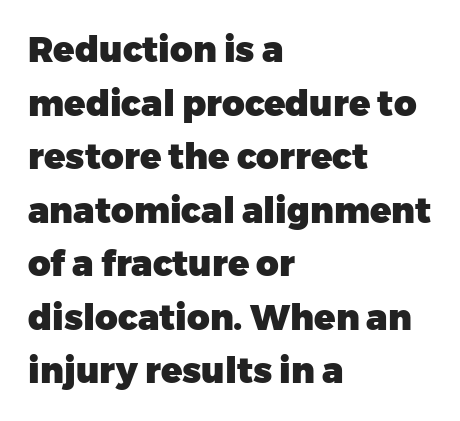
The image shows 35 px heavy sans-serif type, upright; set left-aligned, normal line spacing (1.53x), normal letter spacing, not underlined; low stroke contrast and a medium x-height.
